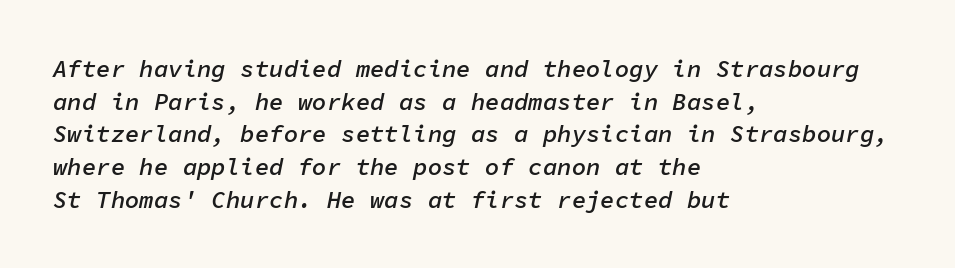
Students, observe: this is what conventionally led text looks like. Descenders hang freely into open space. Compared with a centered layout, this one pins lines to the left instead. Tracking value appears to be zero — textbook default spacing. Students, this is semibold: more ink than regular, less than bold.
